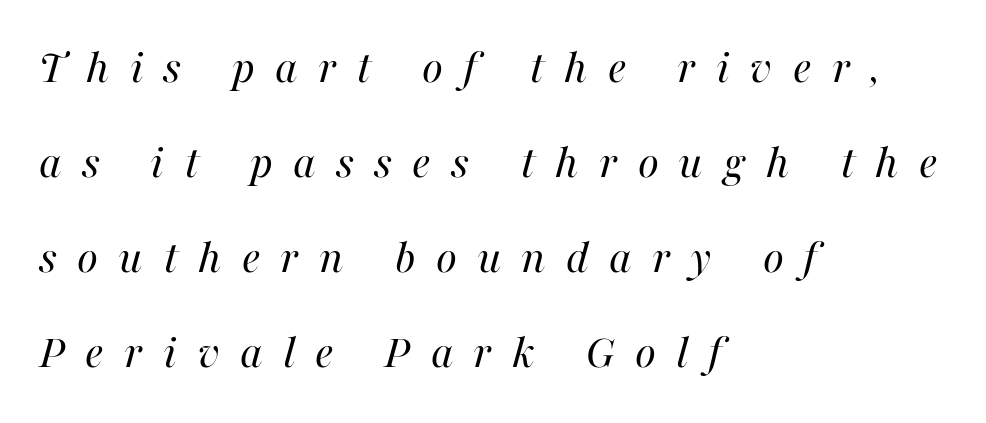
Proportional: the letters do not fall into vertical columns. Compared with a typical body face, this is equally light or lighter still. Line beginnings align vertically; line endings do not. Characters are canted at an angle relative to the baseline's perpendicular.
